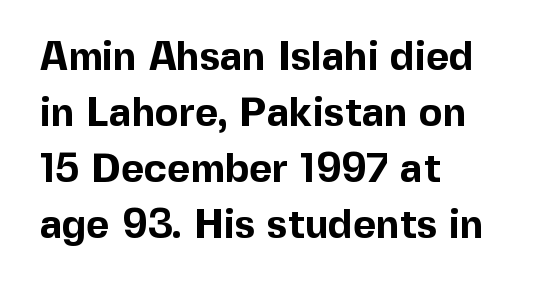
The image shows 40 px bold sans-serif type, upright; set left-aligned, normal line spacing (1.4x), normal letter spacing, not underlined; a medium x-height.
